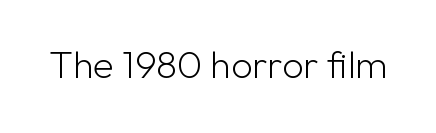
Heft: none added — not bold. Spacing between characters is what you'd get straight out of the box. In terms of letterform style, serifs are entirely absent. Bare-footed words on every line. The rendering uses natural spacing where letterforms have individual widths.
